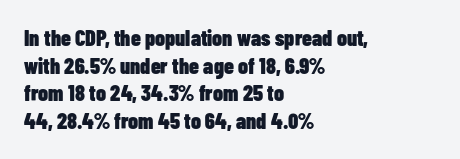
These words are printed bold, with thick strokes throughout. The string is rendered with underlining switched off. What's the leading like? Ordinary, nothing unusual. Tracking value appears to be zero — textbook default spacing. This rendering uses left alignment, leaving the right contour irregular. Every stem runs plumb, perpendicular to the baseline.
